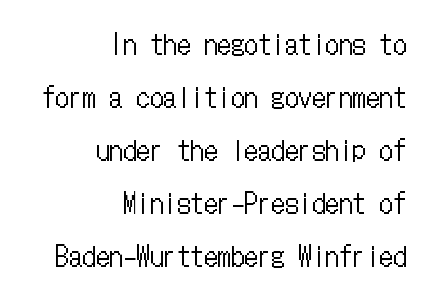
{"italic": "no", "bold": "no", "underline": "no", "align": "right", "line_spacing": "loose", "line_spacing_ratio": 1.96, "letter_spacing": "normal", "letter_spacing_em": 0.0, "glyph_px": 27}
